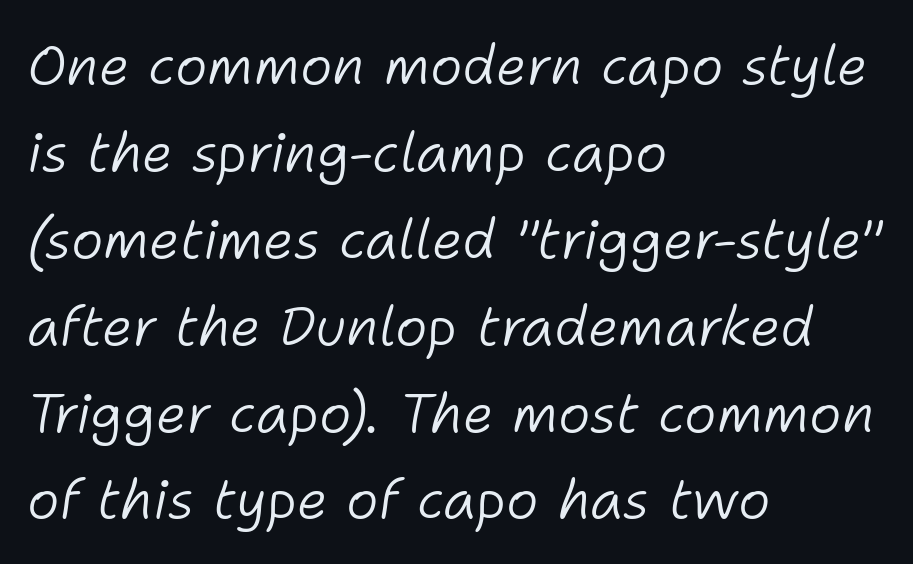
Q: Is the text bold? A: No.
Q: Is the text italic (slanted)? A: Yes, it leans right by about 11 degrees.
Q: Is the text underlined? A: No.
Q: How is the paragraph aligned? A: Left-aligned.
Q: Is the spacing between letters normal or unusually wide? A: Normal.
Q: Is the spacing between lines tight, normal or loose? A: Normal.
Q: Width (condensed, normal, or wide)? A: Normal.
Q: Stroke contrast? A: Low.
Q: x-height? A: Medium.
Q: Monospaced? A: No.
